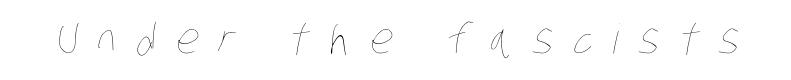
{"bold": "no", "weight": "thin", "width": "condensed", "stroke_contrast": "low", "x_height": "large", "monospaced": "no", "underline": "no", "letter_spacing": "wide", "letter_spacing_em": 0.49, "glyph_px": 41}
